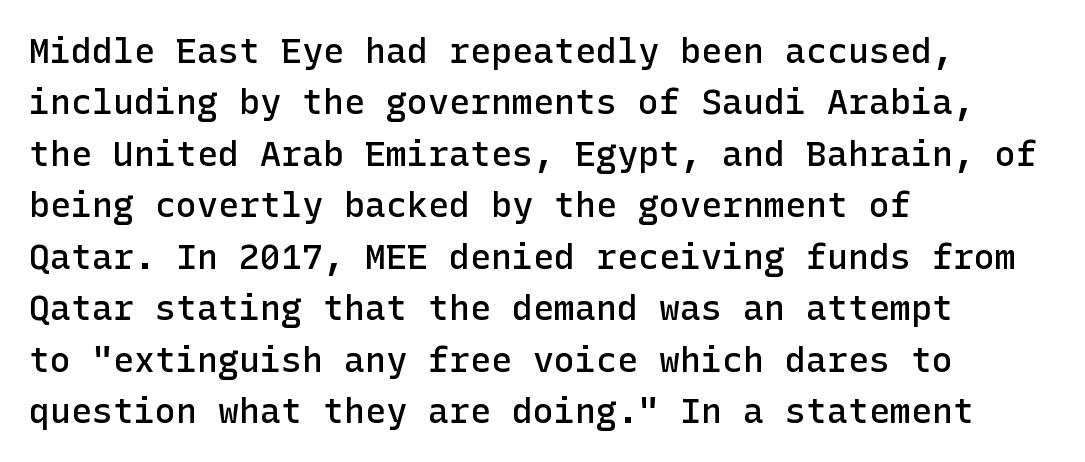
The image shows 35 px semibold sans-serif type, upright; set left-aligned, normal line spacing (1.47x), normal letter spacing, not underlined; low stroke contrast and a medium x-height.
